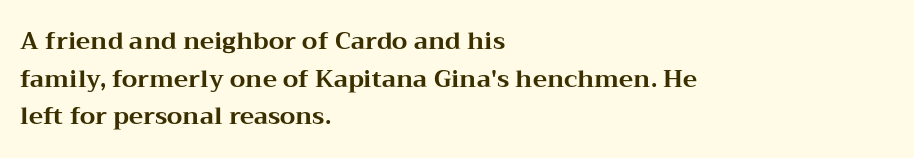
{"italic": "no", "bold": "yes", "underline": "no", "align": "left", "line_spacing": "normal", "line_spacing_ratio": 1.57, "letter_spacing": "normal", "letter_spacing_em": 0.0, "glyph_px": 24}
